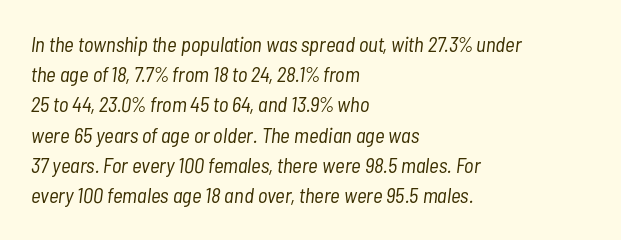
The image shows 21 px text type, italic (leaning right); set left-aligned, normal line spacing (1.44x), normal letter spacing, not underlined.
